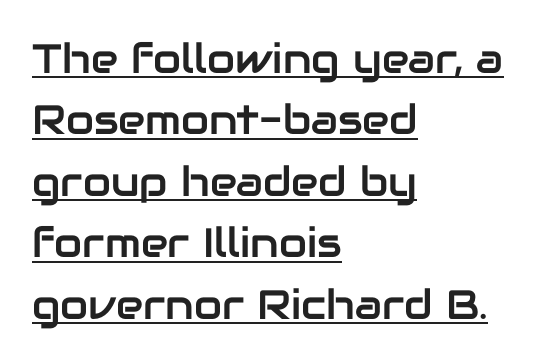
Between one letter and the next there's only the usual sliver of space. Regular leading. The axis of the letterforms is exactly vertical. The string is rendered with underlining switched on. Each letter keeps its own natural width here, so spacing adapts to shape. Where is the straight margin? On the left.
